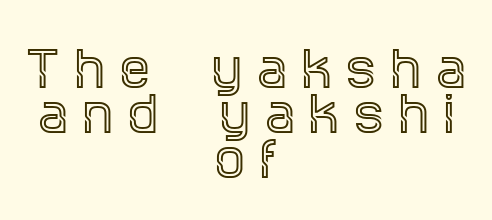
Layout note: lines centered. The letters advance in unequal steps, a hallmark of proportional type. The rendering uses a small line-height, squeezing the rows. Examine the stroke ends and you'll spot serifs.
